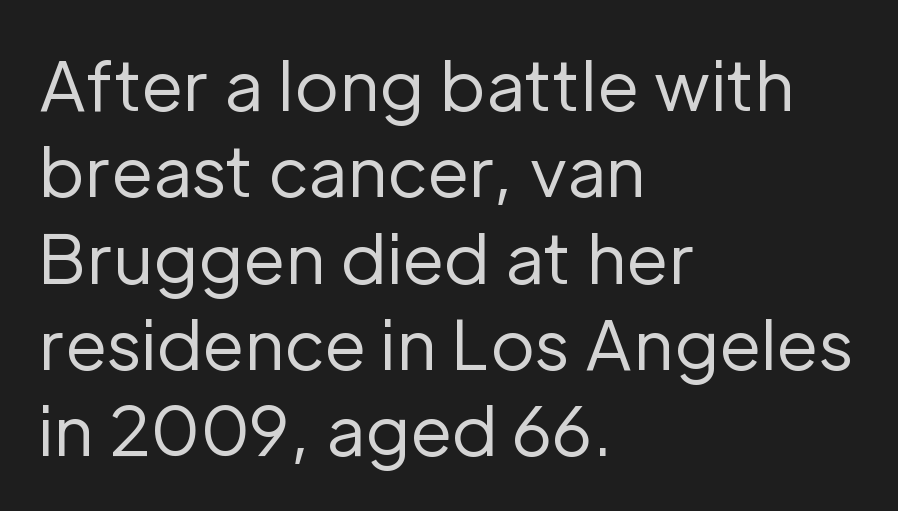
Q: Is the text bold? A: No.
Q: Is the text italic (slanted)? A: No, it is upright.
Q: Is the typeface a serif or a sans-serif typeface? A: Sans-serif.
Q: Is the text underlined? A: No.
Q: How is the paragraph aligned? A: Left-aligned.
Q: Is the spacing between letters normal or unusually wide? A: Normal.
Q: Is the spacing between lines tight, normal or loose? A: Normal.
Q: Width (condensed, normal, or wide)? A: Normal.
Q: Stroke contrast? A: Low.
Q: x-height? A: Medium.
Q: Monospaced? A: No.
